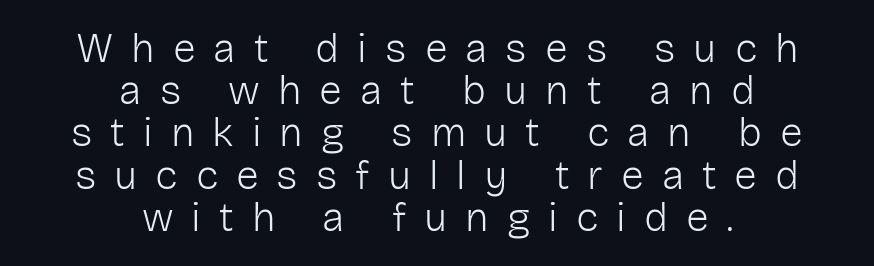
The image shows 41 px light sans-serif type, upright; set centered, tight line spacing (1.03x), unusually wide letter spacing (+0.44 em), not underlined; low stroke contrast and a medium x-height.
